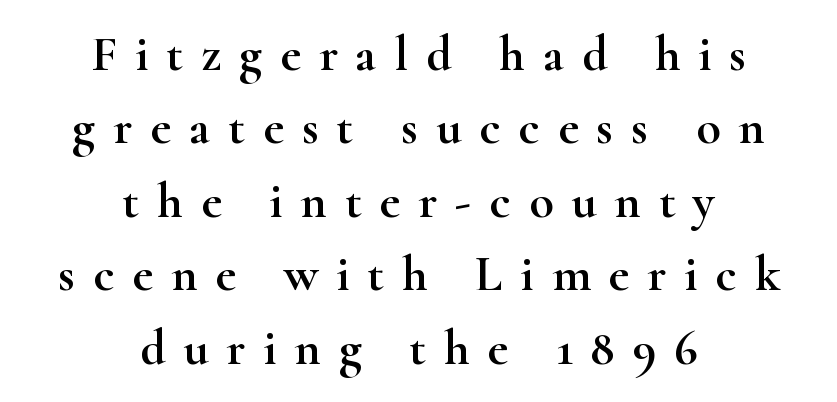
Regular leading. How are the letters spaced? Widely, with obvious added tracking. The letters carry serifs — small finishing strokes at the ends of their stems. The passage is arranged like a title page — every line centered.
